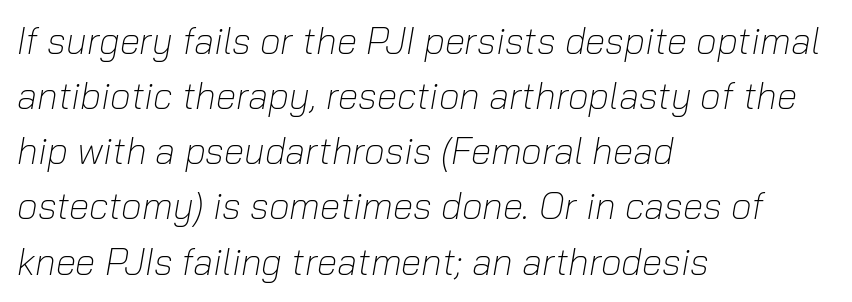
{"italic": "yes", "lean": "right", "slant_degrees": 10, "bold": "no", "weight": "light", "width": "normal", "stroke_contrast": "low", "x_height": "medium", "monospaced": "no", "underline": "no", "align": "left", "line_spacing": "normal", "line_spacing_ratio": 1.49, "letter_spacing": "normal", "letter_spacing_em": 0.0, "glyph_px": 37}
